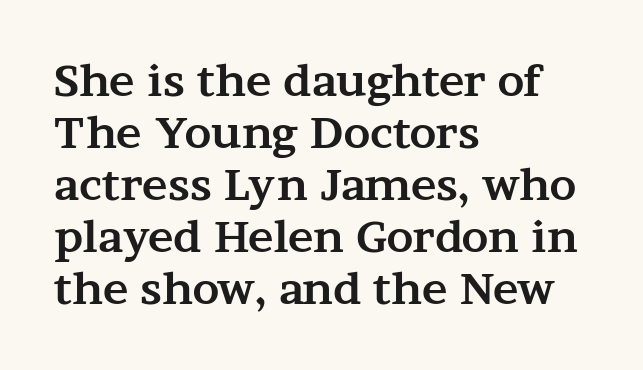
Looks like regular typesetting: each glyph gets only the width it needs. You can tell from the footed stems that serif type was used. Compared with typical body copy, the letter spacing here is the same. Descenders are the only things crossing below the line.
